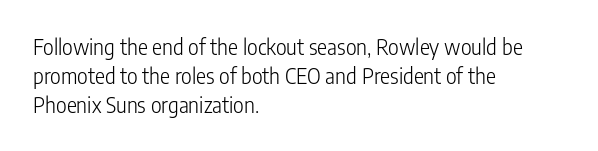
The image shows 21 px text type, upright; set left-aligned, normal line spacing (1.37x), normal letter spacing, not underlined.
